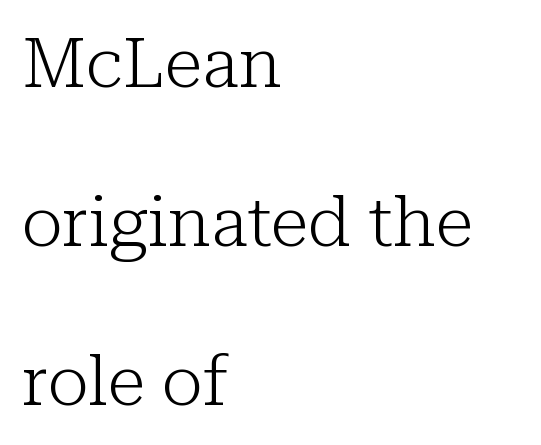
{"serif": "yes", "italic": "no", "bold": "no", "weight": "light", "width": "normal", "stroke_contrast": "low", "x_height": "medium", "monospaced": "no", "underline": "no", "align": "left", "line_spacing": "loose", "line_spacing_ratio": 2.27, "letter_spacing": "normal", "letter_spacing_em": 0.0, "glyph_px": 70}
